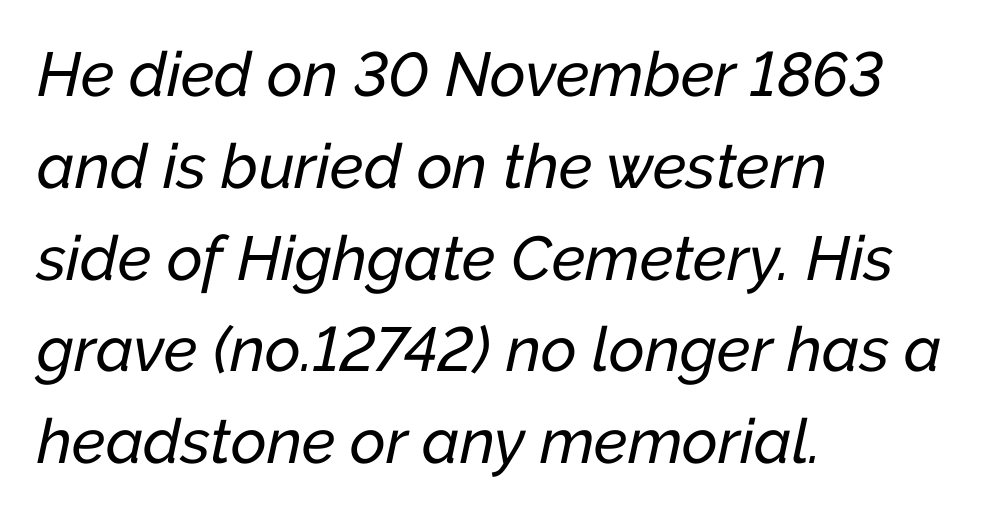
The image shows 62 px text type, italic (leaning right); set left-aligned, normal line spacing (1.48x), normal letter spacing, not underlined; low stroke contrast and a medium x-height.
